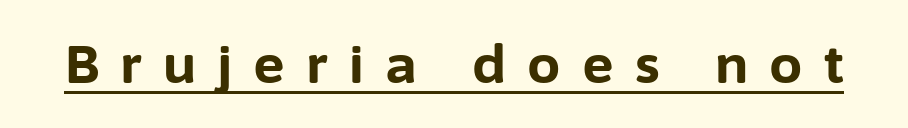
You could not count columns in this text — the font is proportionally spaced. Underlined type. Plenty of ink on the page — the face is bold. Examine the stroke ends and you'll find no serifs.
